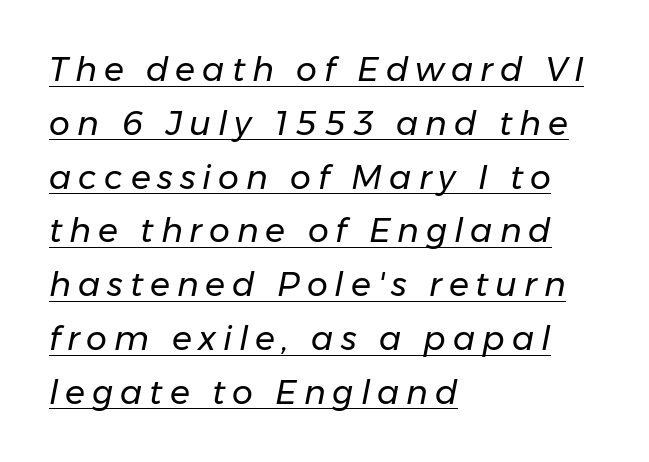
{"italic": "yes", "lean": "right", "slant_degrees": 11, "bold": "no", "weight": "regular", "width": "normal", "stroke_contrast": "low", "x_height": "medium", "monospaced": "no", "underline": "yes", "align": "left", "line_spacing": "normal", "line_spacing_ratio": 1.63, "letter_spacing": "wide", "letter_spacing_em": 0.21, "glyph_px": 33}
